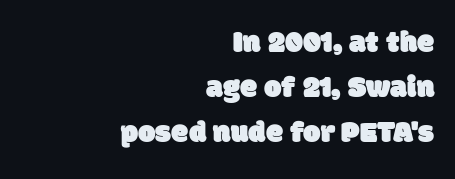
Character widths vary here, with narrow letters taking less room than wide ones. Students, observe: this is what conventionally led text looks like. Short and long lines alike share a common ending point at right. What kind of face is this? One without serifs — a sans. No extra tracking has been applied to these lines. Glance below the letters and you will spot only blank space.
